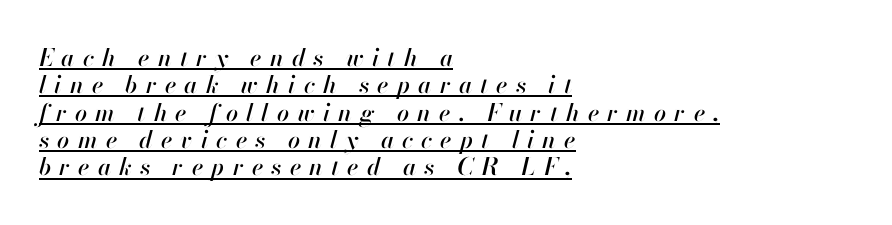
The words here are underlined. These lines huddle together more closely than default settings would place them. The text block is weighted toward the left margin, trailing off unevenly rightward. Designer's note — italics engaged. Between one letter and the next there's a generous, obvious gap.
